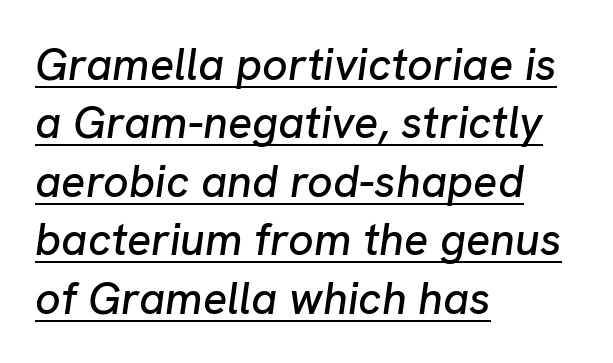
The image shows 45 px text type, italic (leaning right); set left-aligned, normal line spacing (1.3x), normal letter spacing, underlined; low stroke contrast and a medium x-height.
